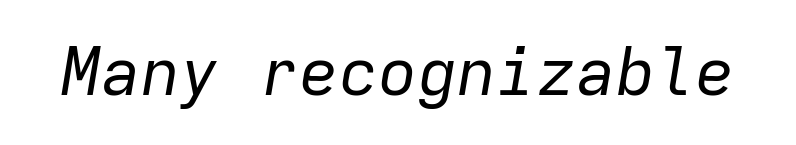
The strokes are not fattened; the text isn't bold. Compared with typical body copy, the letter spacing here is the same. The glyphs look as if they've been sheared to an angle. The letters march in equal steps, a hallmark of fixed-pitch type. Only glyphs here, with clear space below each row.
